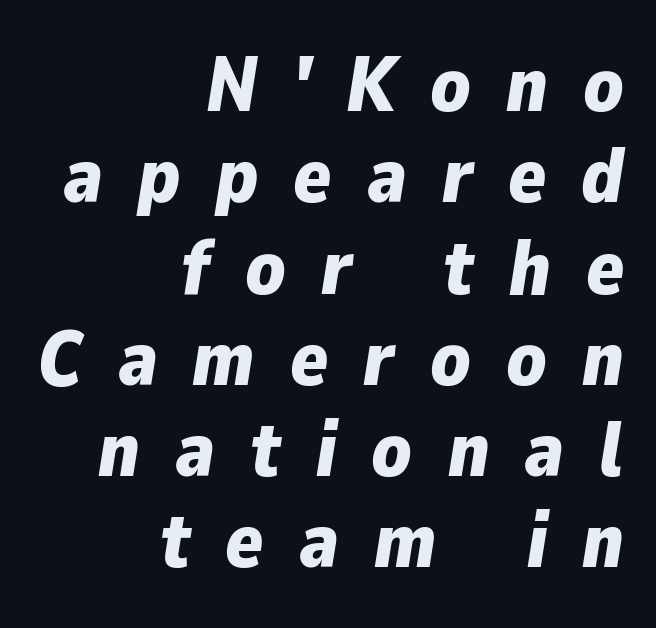
The image shows 78 px bold type, italic (leaning right); set right-aligned, line spacing 1.17x, unusually wide letter spacing (+0.45 em), not underlined; low stroke contrast and a medium x-height.
